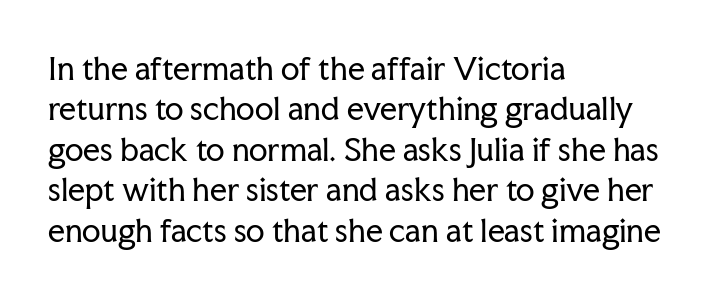
{"serif": "yes", "italic": "no", "bold": "no", "weight": "regular", "width": "normal", "stroke_contrast": "low", "x_height": "medium", "monospaced": "no", "underline": "no", "align": "left", "line_spacing": "normal", "line_spacing_ratio": 1.35, "letter_spacing": "normal", "letter_spacing_em": 0.0, "glyph_px": 30}
